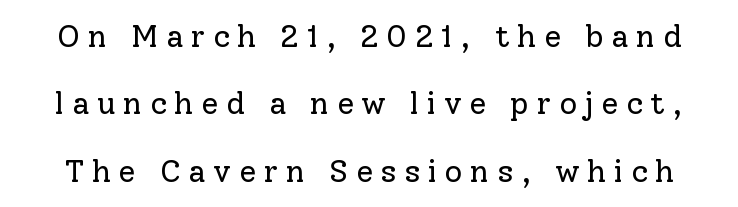
The image shows 31 px regular-weight serif type, upright; set loose line spacing (2.17x), unusually wide letter spacing (+0.25 em), not underlined; low stroke contrast and a medium x-height.
